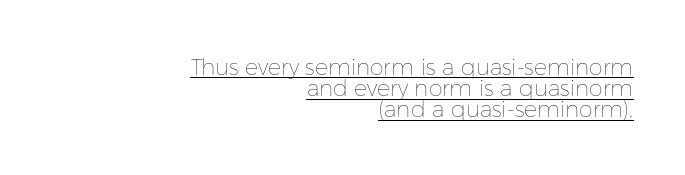
{"italic": "no", "bold": "no", "underline": "yes", "align": "right", "line_spacing": "tight", "line_spacing_ratio": 0.96, "letter_spacing": "normal", "letter_spacing_em": 0.0, "glyph_px": 22}
